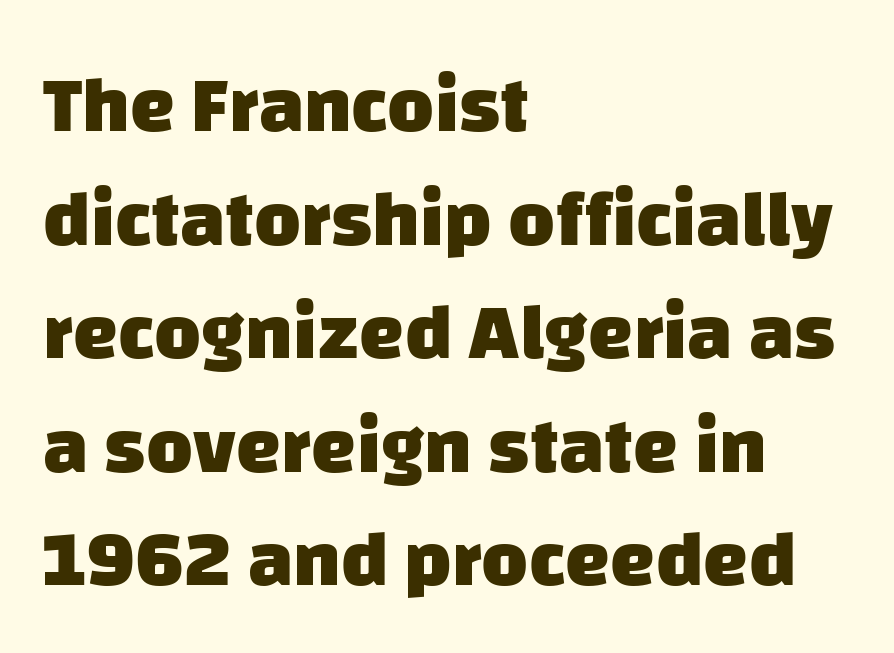
Heft: maximum for text — a bold. A classic flush-left, rag-right setting is used for this passage. Each word holds together tightly as a unit, with standard inter-letter gaps. Think of a printed novel: that variable character pitch is what you see here. In terms of letterform style, serifs are entirely absent. Beneath every word, the page is bare.
